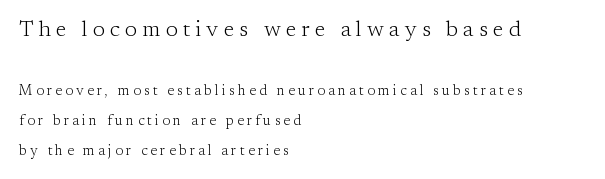
Q: Is the text bold? A: No.
Q: Is the text italic (slanted)? A: No, it is upright.
Q: Is the text underlined? A: No.
Q: How is the paragraph aligned? A: Left-aligned.
Q: Is the spacing between letters normal or unusually wide? A: Unusually wide.
Q: Is the spacing between lines tight, normal or loose? A: Loose.
Q: Which block of text is set in a larger size, the first (top) or the second (bottom)? A: The first (top) one.
